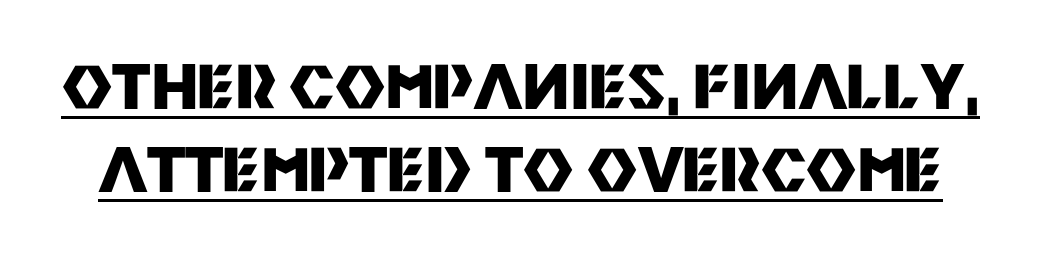
{"serif": "no", "italic": "no", "bold": "yes", "weight": "heavy", "width": "normal", "stroke_contrast": "medium", "x_height": "large", "monospaced": "no", "underline": "yes", "line_spacing": "normal", "line_spacing_ratio": 1.36, "letter_spacing": "normal", "letter_spacing_em": 0.0, "glyph_px": 61}
